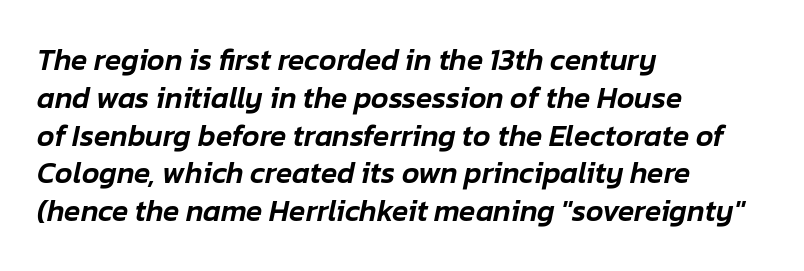
{"italic": "yes", "lean": "right", "slant_degrees": 12, "width": "normal", "stroke_contrast": "low", "x_height": "medium", "monospaced": "no", "underline": "no", "align": "left", "line_spacing": "normal", "line_spacing_ratio": 1.26, "letter_spacing": "normal", "letter_spacing_em": 0.0, "glyph_px": 30}
